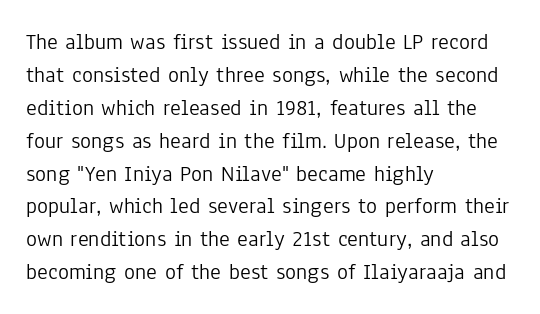
The image shows 23 px text type, upright; set left-aligned, normal line spacing (1.43x), normal letter spacing, not underlined.
